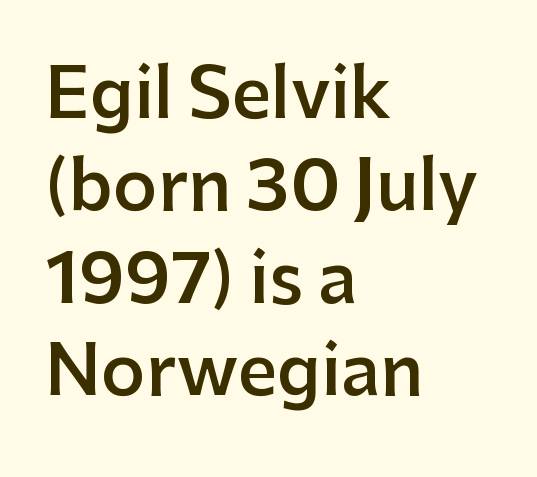
The image shows 69 px semibold sans-serif type, upright; set left-aligned, normal line spacing (1.34x), normal letter spacing, not underlined; low stroke contrast and a medium x-height.
